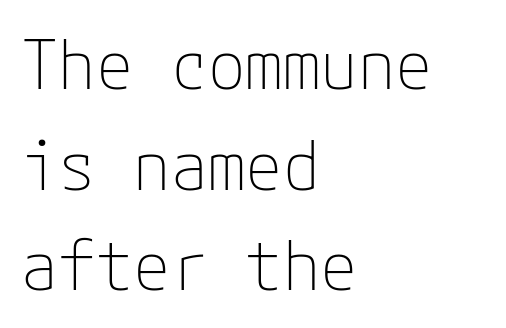
{"serif": "no", "italic": "no", "bold": "no", "weight": "thin", "width": "normal", "stroke_contrast": "low", "x_height": "medium", "underline": "no", "align": "left", "line_spacing": "normal", "line_spacing_ratio": 1.48, "letter_spacing": "normal", "letter_spacing_em": 0.0, "glyph_px": 68}
